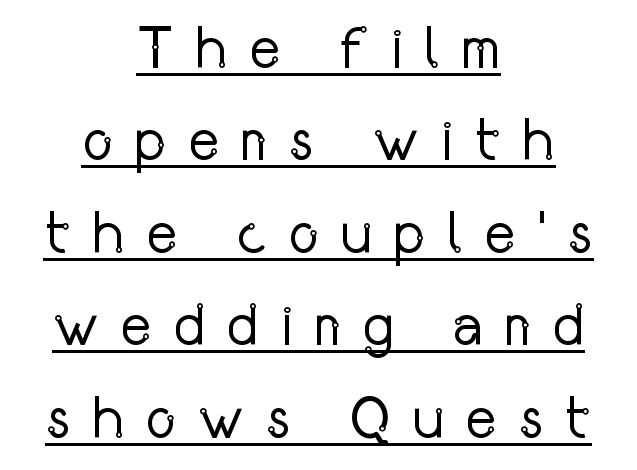
Q: Is the text bold? A: No.
Q: Is the text italic (slanted)? A: No, it is upright.
Q: Is the typeface a serif or a sans-serif typeface? A: Sans-serif.
Q: Is the text underlined? A: Yes.
Q: How is the paragraph aligned? A: Centered.
Q: Is the spacing between letters normal or unusually wide? A: Unusually wide.
Q: Is the spacing between lines tight, normal or loose? A: Normal.
Q: Width (condensed, normal, or wide)? A: Condensed.
Q: Stroke contrast? A: Low.
Q: x-height? A: Medium.
Q: Monospaced? A: No.
